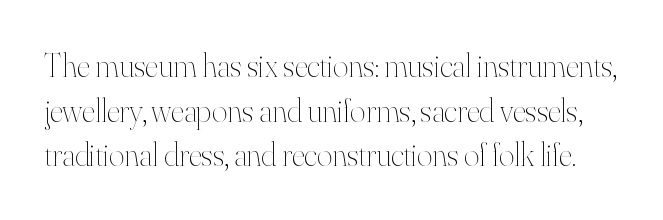
Q: Is the text bold? A: No.
Q: Is the text italic (slanted)? A: No, it is upright.
Q: Is the text underlined? A: No.
Q: Is the spacing between letters normal or unusually wide? A: Normal.
Q: Is the spacing between lines tight, normal or loose? A: Normal.
Q: Width (condensed, normal, or wide)? A: Normal.
Q: Stroke contrast? A: High.
Q: x-height? A: Small.
Q: Monospaced? A: No.
